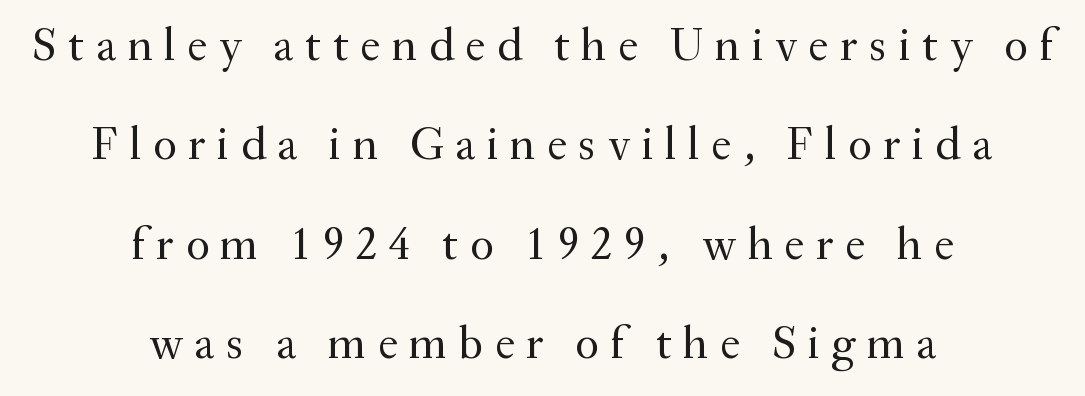
When letters stand straight like this, we call the style roman or upright. Nobody drew a line under any word here. The letters carry serifs — small finishing strokes at the ends of their stems. Leading: increased. The rendering uses natural spacing where letterforms have individual widths.
